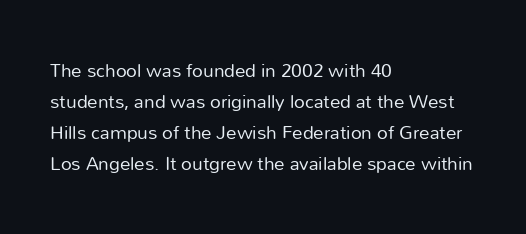
No chunkiness to these letters — they're not bold. The area under the type is left untouched. This rendering uses left alignment, leaving the right contour irregular. The font's upright variant was chosen for this text. Compared with typical body copy, the letter spacing here is the same.
